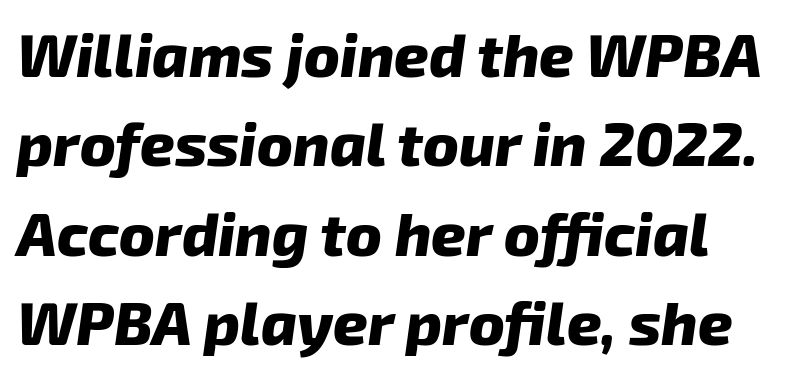
This sample keeps an unexceptional amount of space between lines. Emphasis-style slanted type is in use. These words are printed bold, with thick strokes throughout. A typesetter would call this zero additional tracking. Quick note: underline off. The passage shown is typed in a proportional face where columns would drift.
